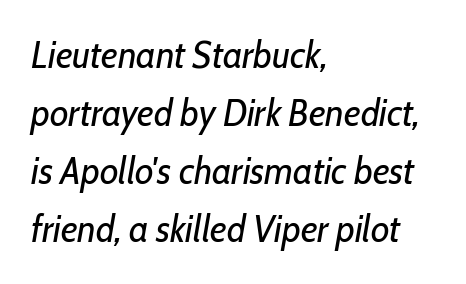
The zone under the glyphs is completely vacant. The setting favours the left margin, as ordinary paragraphs usually do. Is the letter spacing exaggerated? No — it looks like the ordinary default. Line spacing here is normal. Summary of weight: not heavy and not bold. Emphasis-style slanted type is in use.
